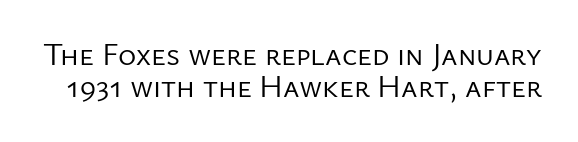
The image shows 31 px regular-weight sans-serif type, upright; set tight line spacing (1.02x), normal letter spacing, not underlined; low stroke contrast and a medium x-height.
